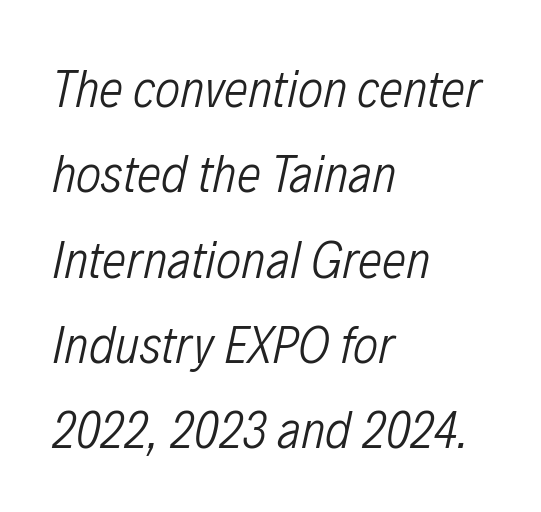
The specimen reads as italic at a glance. Quick note: interline space is typical. Every row of glyphs begins at an identical x-position on the left. What stands out about the letter spacing? Nothing — it is the standard amount. Honestly, there is no underline to notice here at all.
